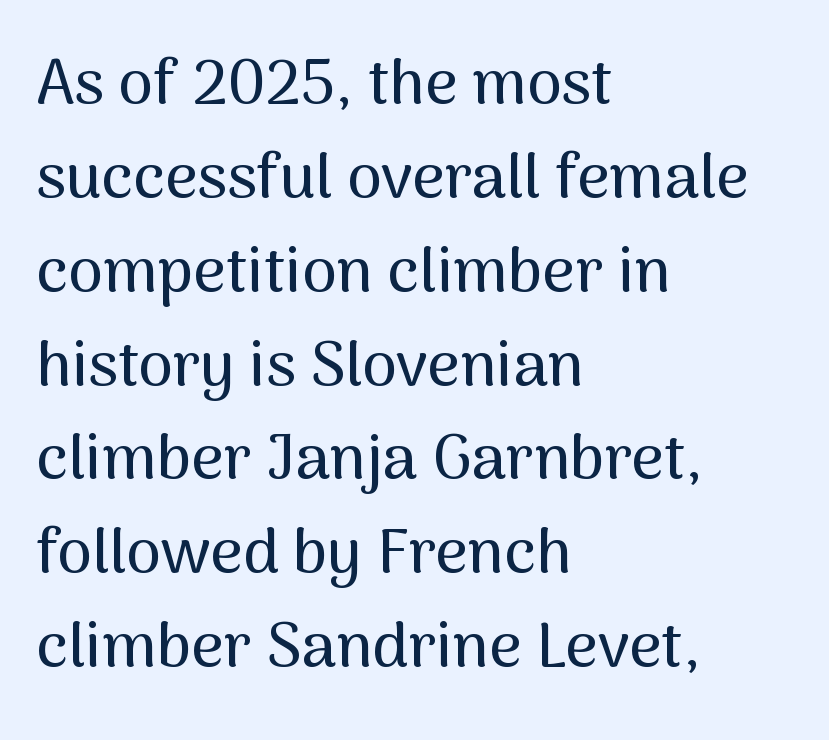
The image shows 63 px sans-serif type, upright; set left-aligned, normal line spacing (1.49x), normal letter spacing, not underlined; medium stroke contrast and a medium x-height.
